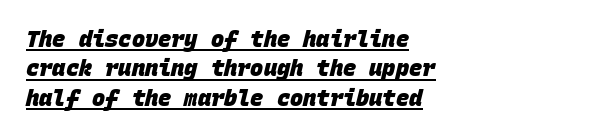
What stands out about the letter spacing? Nothing — it is the standard amount. Honestly, the row spacing looks completely unremarkable. The words here are underlined. Does the copy run flush right? No — it runs flush left. Compared with an ordinary text face, these strokes are far heavier — a full bold.
